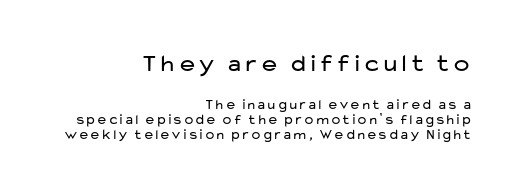
{"italic": "no", "bold": "no", "underline": "no", "align": "right", "line_spacing": "tight", "line_spacing_ratio": 1.06, "letter_spacing": "normal", "letter_spacing_em": 0.0, "larger_block": "first", "size_ratio": 1.79, "glyph_px": 25}
